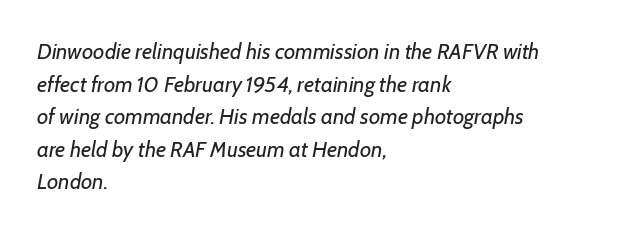
The lines sit at an ordinary, default distance from one another. Caption: standard tracking, unaltered. No letter is thick-stroked: the sample isn't bold. Alignment: flush left. The letters are slanted; this is an italic face.
